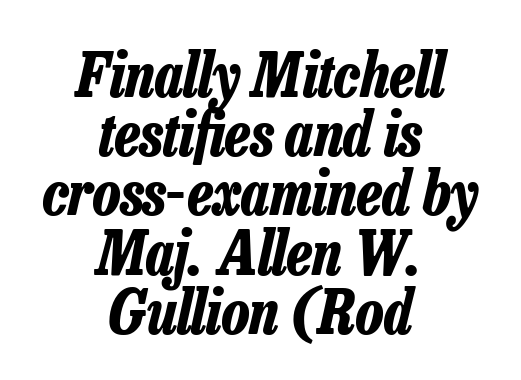
{"italic": "yes", "lean": "right", "slant_degrees": 13, "bold": "yes", "weight": "bold", "width": "condensed", "stroke_contrast": "low", "x_height": "medium", "monospaced": "no", "underline": "no", "align": "center", "line_spacing": "tight", "line_spacing_ratio": 0.97, "letter_spacing": "normal", "letter_spacing_em": 0.0, "glyph_px": 61}
